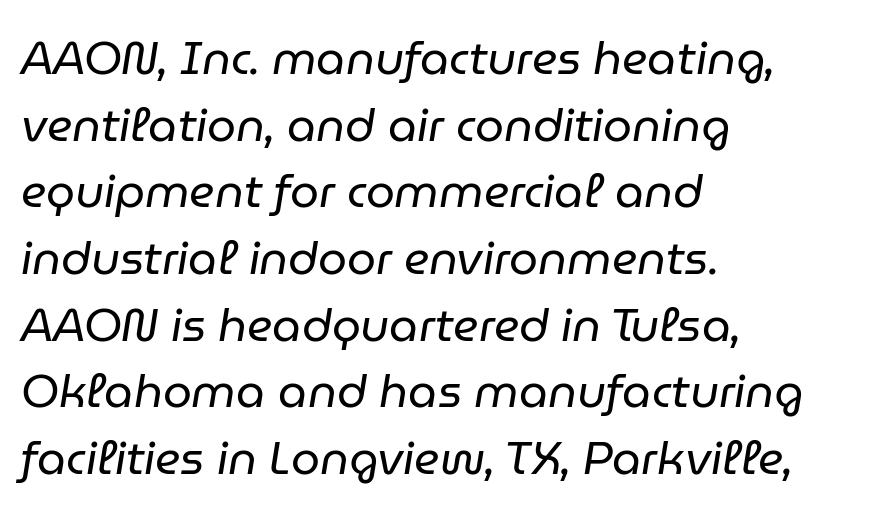
{"italic": "yes", "lean": "right", "slant_degrees": 9, "bold": "no", "weight": "regular", "width": "normal", "stroke_contrast": "low", "x_height": "medium", "monospaced": "no", "underline": "no", "align": "left", "line_spacing": "normal", "line_spacing_ratio": 1.45, "letter_spacing": "normal", "letter_spacing_em": 0.0, "glyph_px": 46}
